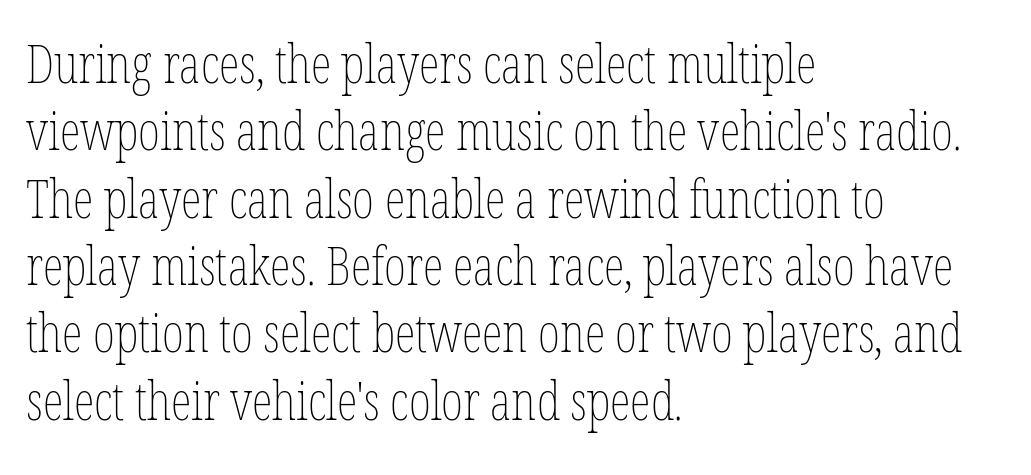
Ink coverage per letter is moderate at most. How would I describe the line gaps? Plain and ordinary. Proportional: the letters do not fall into vertical columns. Decoration check: the copy has no underline. The text block is weighted toward the left margin, trailing off unevenly rightward. Upright lettering throughout.
